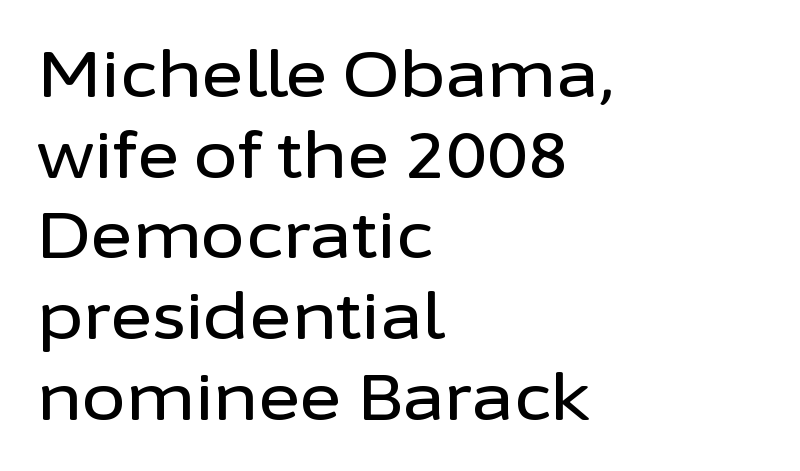
Q: Is the text italic (slanted)? A: No, it is upright.
Q: Is the typeface a serif or a sans-serif typeface? A: Sans-serif.
Q: Is the text underlined? A: No.
Q: How is the paragraph aligned? A: Left-aligned.
Q: Is the spacing between letters normal or unusually wide? A: Normal.
Q: Is the spacing between lines tight, normal or loose? A: Normal.
Q: Width (condensed, normal, or wide)? A: Normal.
Q: Stroke contrast? A: Low.
Q: x-height? A: Medium.
Q: Monospaced? A: No.
